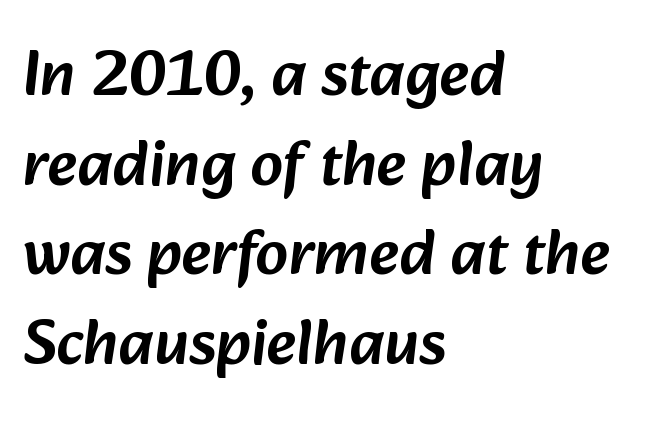
Descenders hang freely into open space. Is this a sans? Yes — the strokes have no serifs. Glyph-to-glyph distance matches everyday printed text. Evenly set lines give the paragraph a standard silhouette. If you drew a ruler down the left edge, every line would touch it. The letters advance in unequal steps, a hallmark of proportional type.
